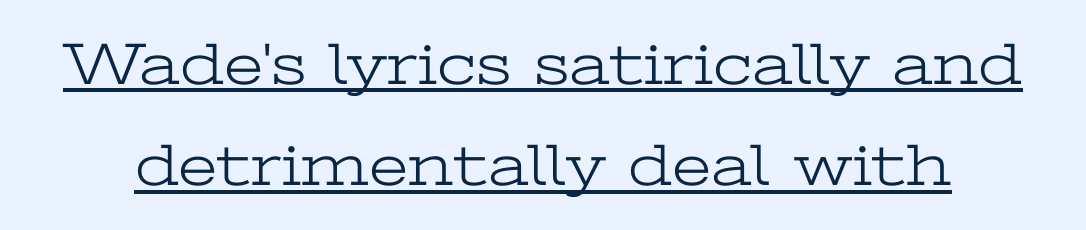
Q: Is the text bold? A: No.
Q: Is the text italic (slanted)? A: No, it is upright.
Q: Is the typeface a serif or a sans-serif typeface? A: Serif.
Q: Is the text underlined? A: Yes.
Q: Is the spacing between letters normal or unusually wide? A: Normal.
Q: Is the spacing between lines tight, normal or loose? A: Normal.
Q: Width (condensed, normal, or wide)? A: Wide.
Q: Stroke contrast? A: Low.
Q: x-height? A: Medium.
Q: Monospaced? A: No.
